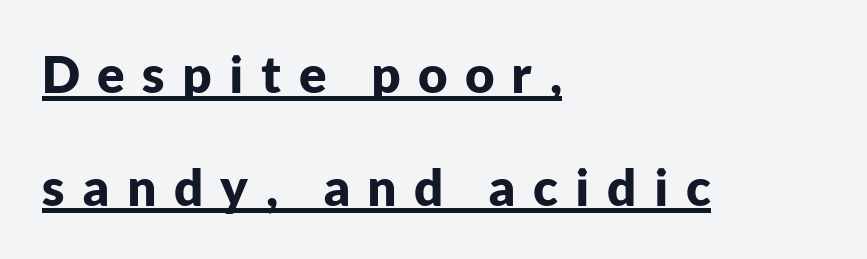
Classification — sans serif. Observe the wide spacing: letters keep a clear distance from each other. Horizontally, the lines are justified to the leading edge only. A typesetter would call this proportional, since set widths differ per character. Each glyph is drawn with heavy, bold strokes. In terms of leading, this rendering errs on the spacious side.
